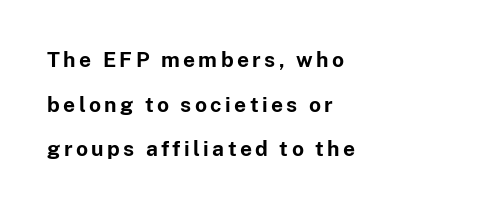
The zone under the glyphs is completely vacant. Designer's note — italics off, roman on. Notice how the passage keeps a crisp vertical edge on the left only. The space between consecutive lines is lavish. Chunky letters — that's bold for sure.
